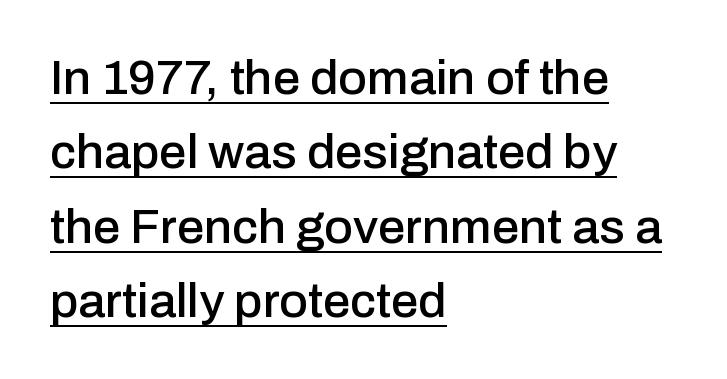
{"serif": "no", "italic": "no", "width": "normal", "stroke_contrast": "low", "x_height": "medium", "monospaced": "no", "underline": "yes", "align": "left", "line_spacing": "normal", "line_spacing_ratio": 1.52, "letter_spacing": "normal", "letter_spacing_em": 0.0, "glyph_px": 49}
